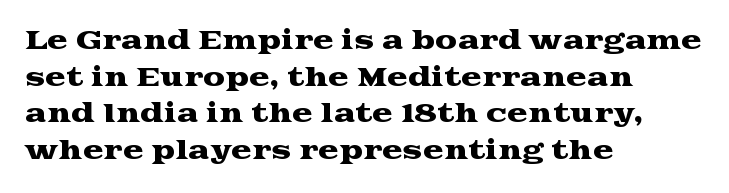
Q: Is the text italic (slanted)? A: No, it is upright.
Q: Is the text underlined? A: No.
Q: How is the paragraph aligned? A: Left-aligned.
Q: Is the spacing between letters normal or unusually wide? A: Normal.
Q: Is the spacing between lines tight, normal or loose? A: Normal.
